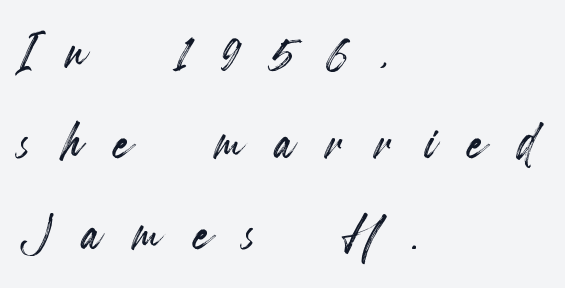
The image shows 66 px condensed type; set left-aligned, normal line spacing (1.37x), unusually wide letter spacing (+0.49 em), not underlined; a small x-height.
